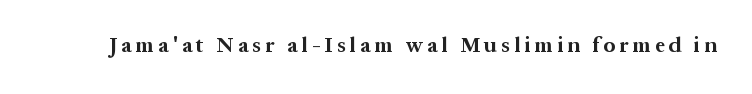
Q: Is the text bold? A: Yes.
Q: Is the text italic (slanted)? A: No, it is upright.
Q: Is the text underlined? A: No.
Q: Is the spacing between letters normal or unusually wide? A: Unusually wide.
